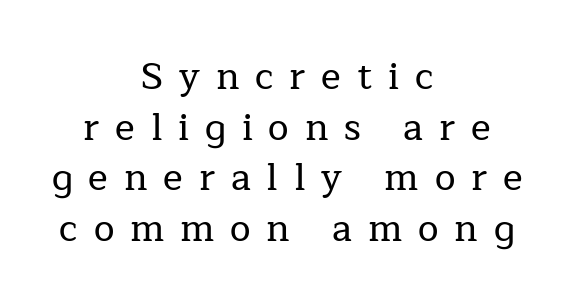
The paragraph has two soft edges and a firm central axis. These lines were composed using upright roman letters. The passage shown has open, widely tracked lettering throughout. Is this a sans? No — the strokes have serifs. The words here are not underlined. These lines are rendered in a variable-pitch font.
